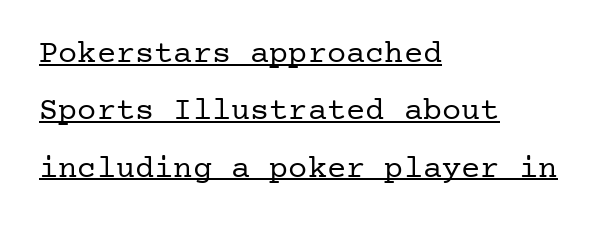
The image shows 32 px regular-weight serif type, upright; set left-aligned, line spacing 1.79x, normal letter spacing, underlined; low stroke contrast and a medium x-height.
